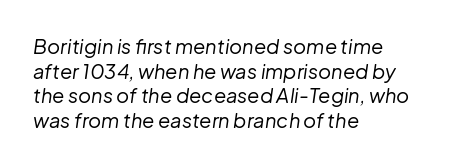
The font sits on the lighter half of the weight spectrum, regular included. Glyph-to-glyph distance matches everyday printed text. Is the block centered? No — it sits flush against the left margin. Descenders are the only things crossing below the line. Would a proofreader flag this as italicized? Yes.
